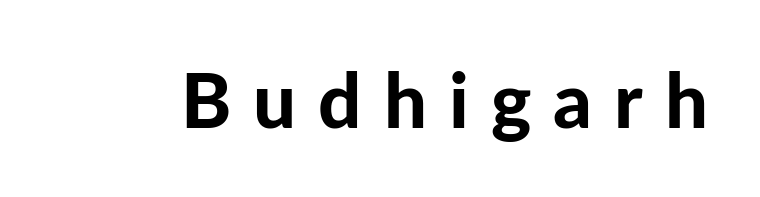
Is the type bold? Yes — the strokes are clearly thick and heavy. Regarding serifs, this sample does without them. Italic? Not at all — the glyphs are vertical. Character widths vary here, with narrow letters taking less room than wide ones. Rule under the text: the space is simply empty.
